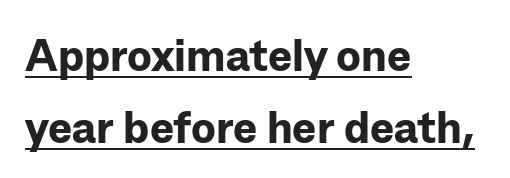
{"serif": "no", "italic": "no", "bold": "yes", "weight": "bold", "width": "normal", "stroke_contrast": "low", "x_height": "medium", "monospaced": "no", "underline": "yes", "align": "left", "line_spacing": "normal", "line_spacing_ratio": 1.6, "letter_spacing": "normal", "letter_spacing_em": 0.0, "glyph_px": 45}
